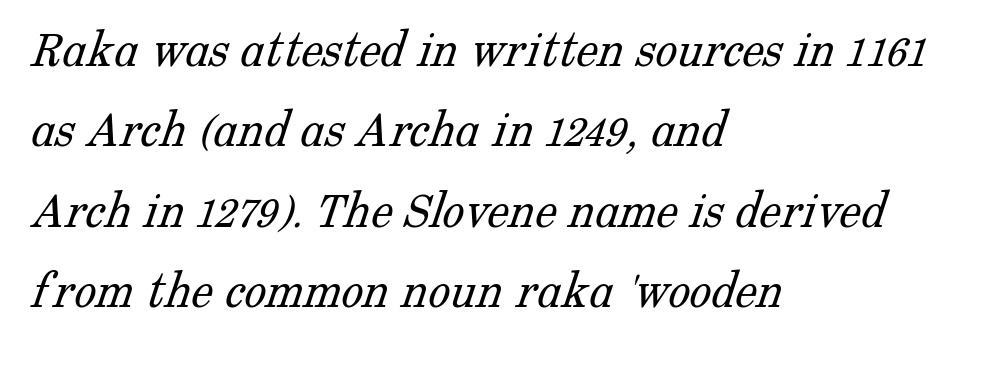
{"serif": "yes", "bold": "no", "weight": "light", "width": "normal", "stroke_contrast": "low", "x_height": "medium", "monospaced": "no", "underline": "no", "align": "left", "line_spacing": "normal", "line_spacing_ratio": 1.46, "letter_spacing": "normal", "letter_spacing_em": 0.0, "glyph_px": 55}
